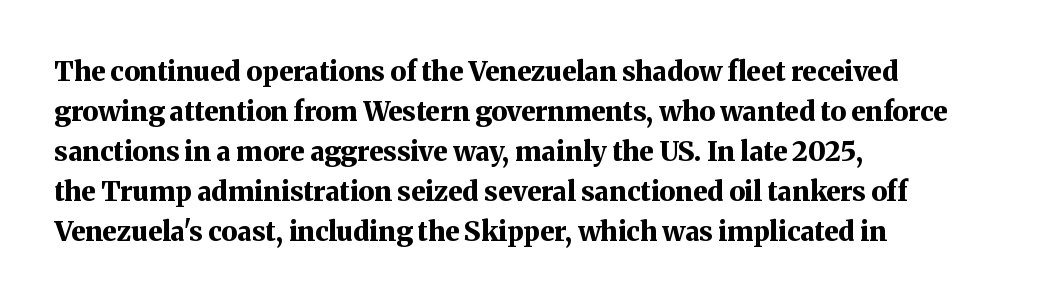
Q: Is the text bold? A: Yes.
Q: Is the text italic (slanted)? A: No, it is upright.
Q: Is the text underlined? A: No.
Q: How is the paragraph aligned? A: Left-aligned.
Q: Is the spacing between letters normal or unusually wide? A: Normal.
Q: Is the spacing between lines tight, normal or loose? A: Normal.
